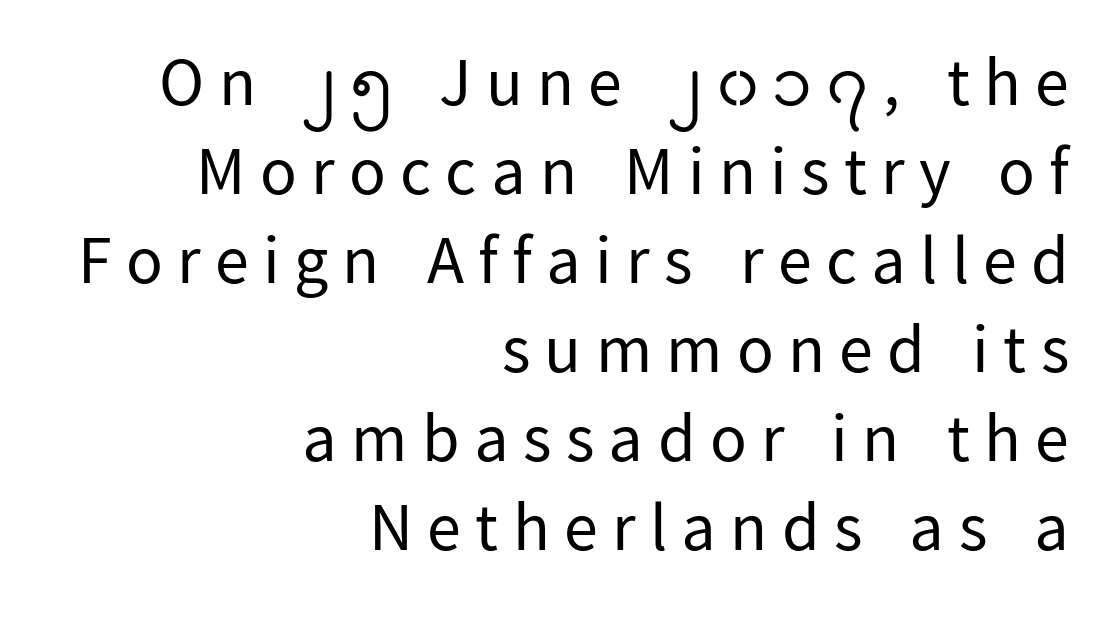
{"serif": "no", "italic": "no", "bold": "no", "weight": "regular", "width": "normal", "stroke_contrast": "low", "x_height": "medium", "monospaced": "no", "underline": "no", "align": "right", "line_spacing": "normal", "line_spacing_ratio": 1.31, "letter_spacing": "wide", "letter_spacing_em": 0.21, "glyph_px": 68}
